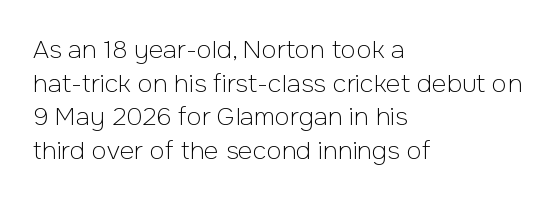
Q: Is the text bold? A: No.
Q: Is the text italic (slanted)? A: No, it is upright.
Q: Is the text underlined? A: No.
Q: How is the paragraph aligned? A: Left-aligned.
Q: Is the spacing between letters normal or unusually wide? A: Normal.
Q: Is the spacing between lines tight, normal or loose? A: Normal.
